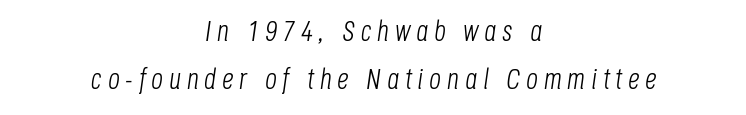
{"italic": "yes", "lean": "right", "slant_degrees": 8, "bold": "no", "weight": "light", "width": "condensed", "stroke_contrast": "low", "x_height": "large", "monospaced": "no", "underline": "no", "align": "center", "line_spacing": "normal", "line_spacing_ratio": 1.67, "letter_spacing": "wide", "letter_spacing_em": 0.2, "glyph_px": 29}
